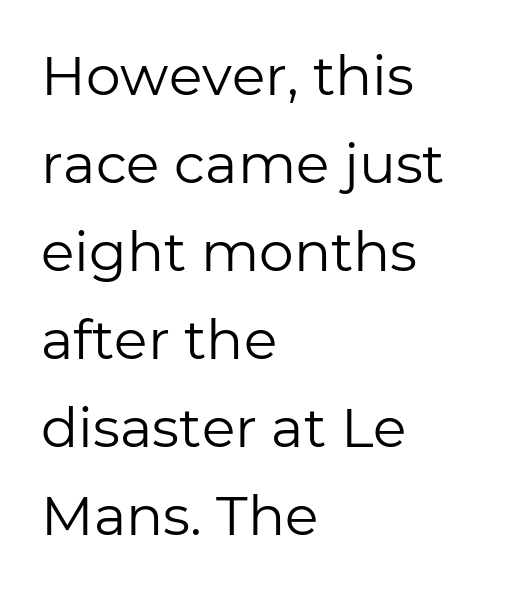
Q: Is the text bold? A: No.
Q: Is the text italic (slanted)? A: No, it is upright.
Q: Is the typeface a serif or a sans-serif typeface? A: Sans-serif.
Q: Is the text underlined? A: No.
Q: How is the paragraph aligned? A: Left-aligned.
Q: Is the spacing between letters normal or unusually wide? A: Normal.
Q: Is the spacing between lines tight, normal or loose? A: Normal.
Q: Width (condensed, normal, or wide)? A: Normal.
Q: Stroke contrast? A: Low.
Q: x-height? A: Medium.
Q: Monospaced? A: No.
